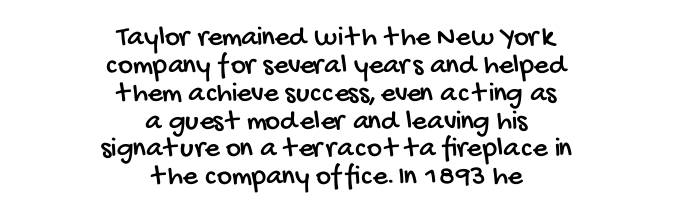
Q: Is the typeface a serif or a sans-serif typeface? A: Sans-serif.
Q: Is the text underlined? A: No.
Q: How is the paragraph aligned? A: Centered.
Q: Is the spacing between letters normal or unusually wide? A: Normal.
Q: Is the spacing between lines tight, normal or loose? A: Tight.
Q: Width (condensed, normal, or wide)? A: Condensed.
Q: Stroke contrast? A: Low.
Q: x-height? A: Large.
Q: Monospaced? A: No.
